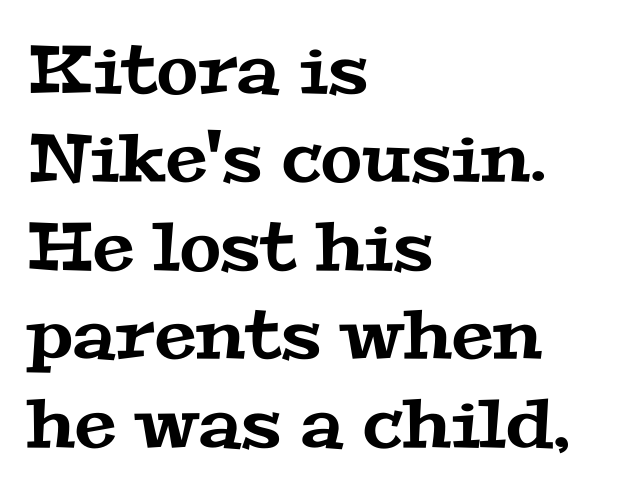
The image shows 67 px wide serif type; set left-aligned, normal line spacing (1.32x), normal letter spacing, not underlined; medium stroke contrast and a medium x-height.
